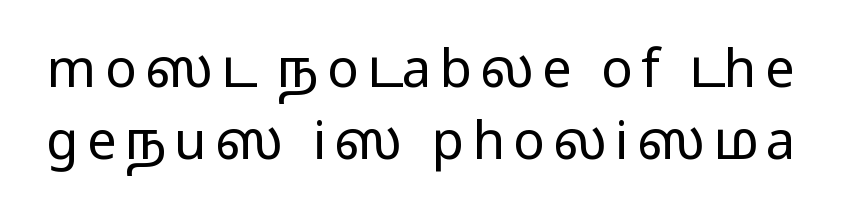
The image shows 53 px regular-weight, wide sans-serif type, upright; set normal line spacing (1.36x), not underlined; low stroke contrast and a medium x-height.
